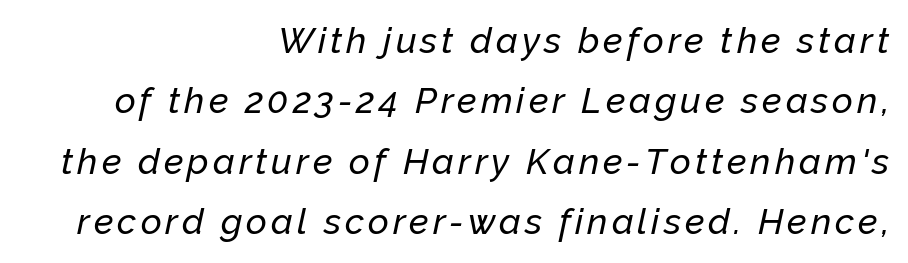
The image shows 36 px text type, italic (leaning right); set right-aligned, normal line spacing (1.68x), not underlined; low stroke contrast and a medium x-height.
